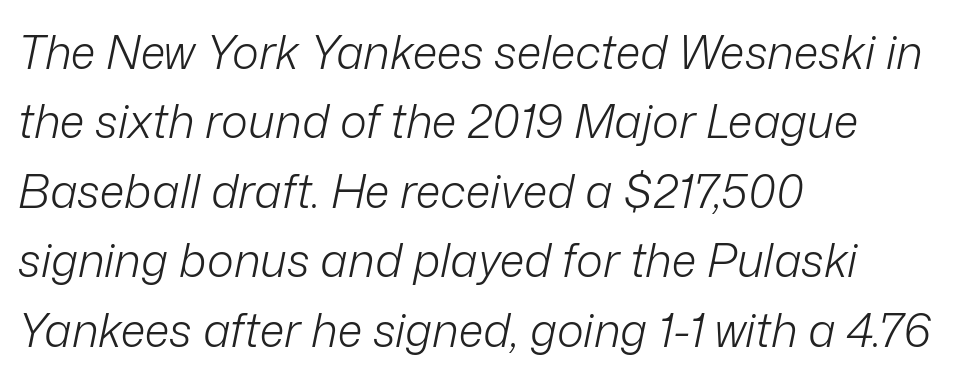
{"italic": "yes", "lean": "right", "slant_degrees": 12, "bold": "no", "weight": "light", "width": "normal", "stroke_contrast": "low", "x_height": "medium", "monospaced": "no", "underline": "no", "align": "left", "line_spacing": "normal", "line_spacing_ratio": 1.51, "letter_spacing": "normal", "letter_spacing_em": 0.0, "glyph_px": 46}
